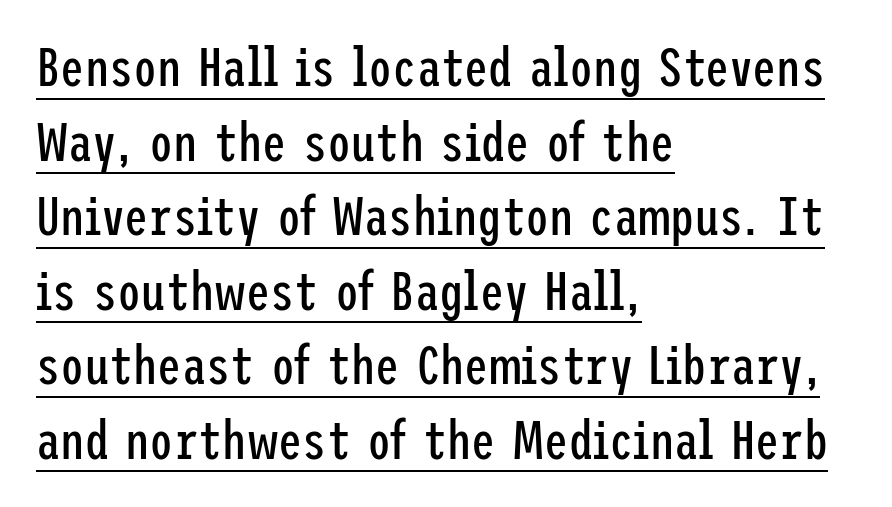
Like a heading marked for emphasis, these lines bear an underscore. Words appear dense and cohesive because spacing is normal. Leading: standard. The letters carry no serifs — their stems end cleanly without finishing strokes. A roman cut, with each character standing at attention. Line beginnings align vertically; line endings do not.
